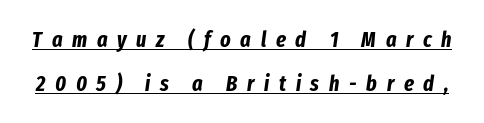
Students, this is bold: see how much ink each stroke carries. Emphasis is given by a line drawn under the lettering. Summary of vertical rhythm: relaxed, with wide interline spacing. The tracking jumps out immediately: characters are airy and widely separated.
